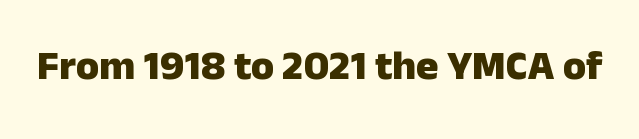
In terms of letterform style, serifs are entirely absent. Is this a fixed-width face? No — the glyphs have proportional, varying widths. Every letter is thick-stroked: bold, no question. The glyphs are unaccompanied by any horizontal stroke below them. The axis of the letterforms is exactly vertical. Students, note that the glyphs here touch the page at normal intervals.
